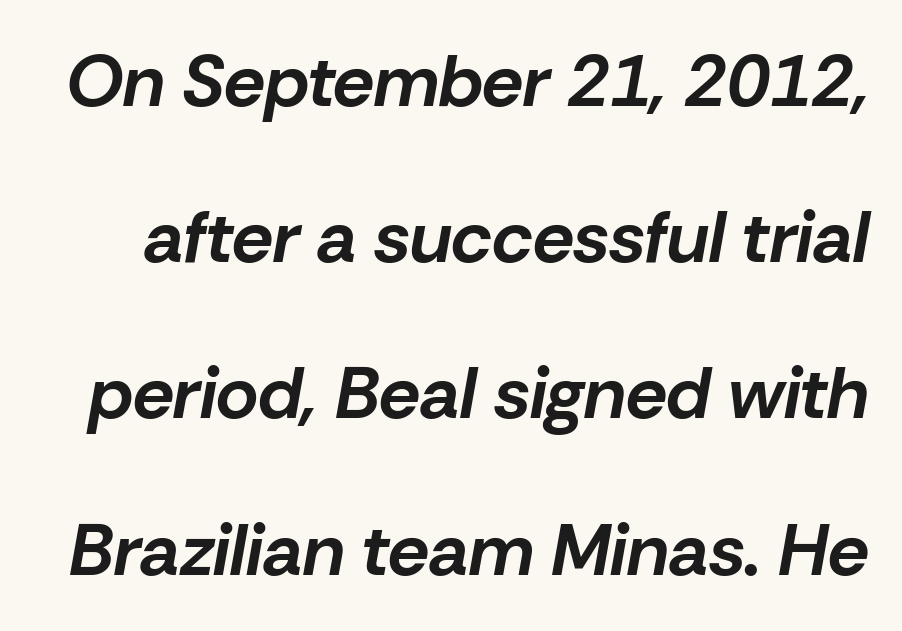
This block would shrink considerably if given ordinary leading; it's expanded now. Honestly, the letter spacing is just normal — you wouldn't notice it. Proportional: the letters do not fall into vertical columns. The zone under the glyphs is completely vacant. A typesetter would mark this as italic. Heavy, bold letterforms.
